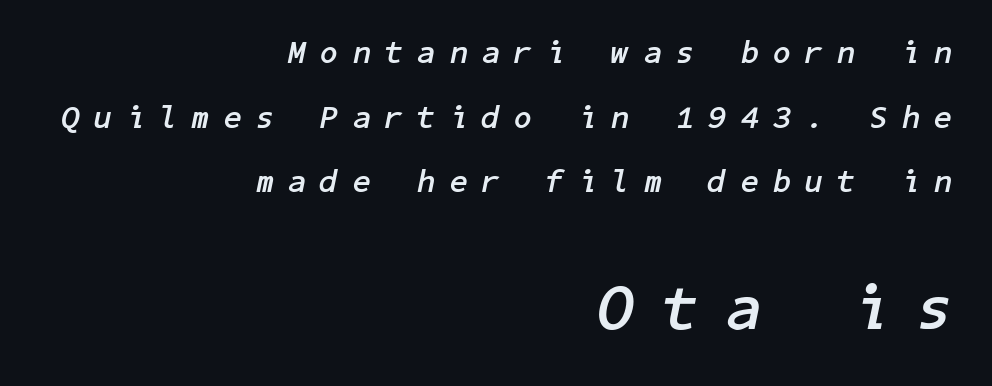
{"italic": "yes", "lean": "right", "slant_degrees": 11, "bold": "yes", "weight": "semibold", "width": "normal", "stroke_contrast": "low", "x_height": "medium", "underline": "no", "align": "right", "line_spacing": "loose", "line_spacing_ratio": 2.02, "letter_spacing": "wide", "letter_spacing_em": 0.46, "larger_block": "second", "size_ratio": 1.97, "glyph_px": 63}
